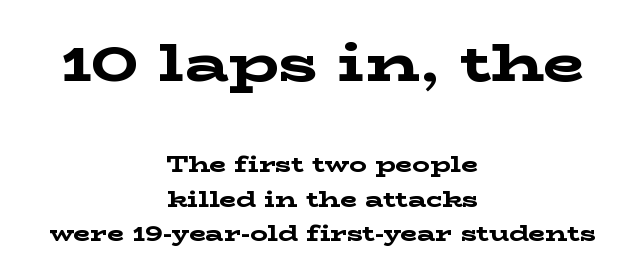
The image shows 54 px bold, wide serif type, upright; set centered, normal line spacing (1.56x), normal letter spacing, not underlined; the first (top) block is 2.45x larger; low stroke contrast and a medium x-height.
